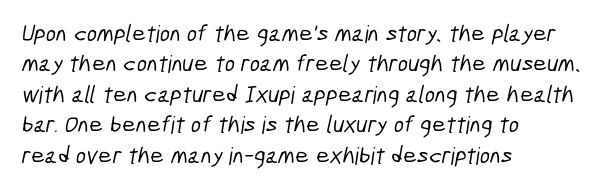
Q: Is the text underlined? A: No.
Q: How is the paragraph aligned? A: Left-aligned.
Q: Is the spacing between letters normal or unusually wide? A: Normal.
Q: Is the spacing between lines tight, normal or loose? A: Normal.
